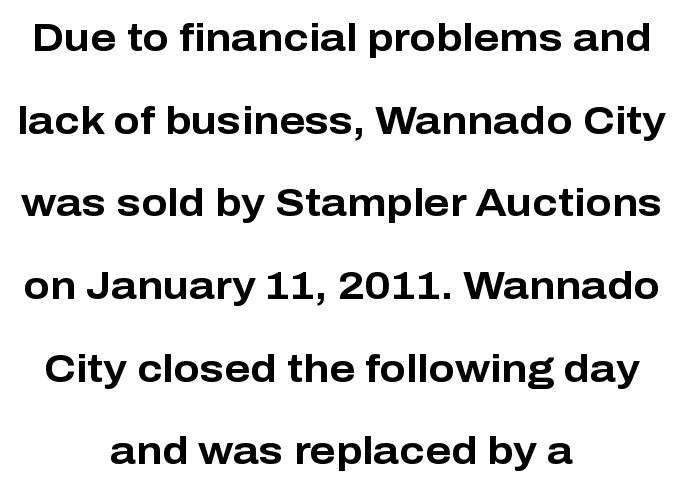
The image shows 39 px bold sans-serif type, upright; set centered, loose line spacing (2.12x), normal letter spacing, not underlined; low stroke contrast and a medium x-height.
